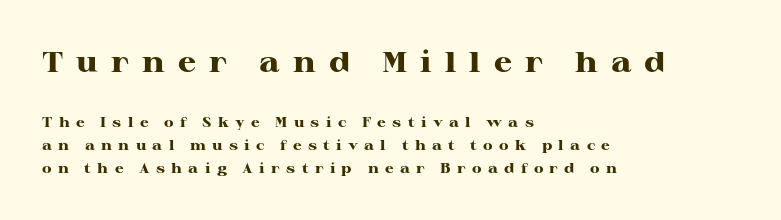
Q: Is the text bold? A: Yes.
Q: Is the text italic (slanted)? A: No, it is upright.
Q: Is the typeface a serif or a sans-serif typeface? A: Serif.
Q: Is the text underlined? A: No.
Q: How is the paragraph aligned? A: Left-aligned.
Q: Is the spacing between letters normal or unusually wide? A: Unusually wide.
Q: Is the spacing between lines tight, normal or loose? A: Normal.
Q: Which block of text is set in a larger size, the first (top) or the second (bottom)? A: The first (top) one.
Q: Width (condensed, normal, or wide)? A: Wide.
Q: Stroke contrast? A: High.
Q: x-height? A: Medium.
Q: Monospaced? A: No.
